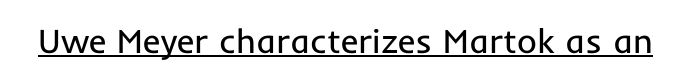
The image shows 34 px regular-weight sans-serif type, upright; set normal letter spacing, underlined; low stroke contrast and a medium x-height.
